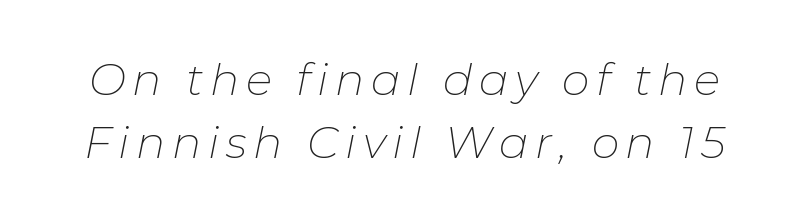
Q: Is the text bold? A: No.
Q: Is the text italic (slanted)? A: Yes, it leans right by about 11 degrees.
Q: Is the text underlined? A: No.
Q: Is the spacing between lines tight, normal or loose? A: Normal.
Q: Width (condensed, normal, or wide)? A: Normal.
Q: Stroke contrast? A: Low.
Q: x-height? A: Medium.
Q: Monospaced? A: No.
